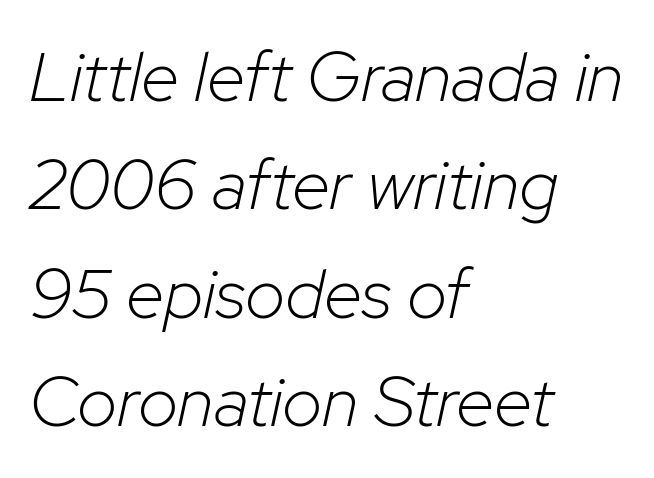
The image shows 70 px light type, italic (leaning right); set left-aligned, normal line spacing (1.55x), normal letter spacing, not underlined; low stroke contrast and a medium x-height.
